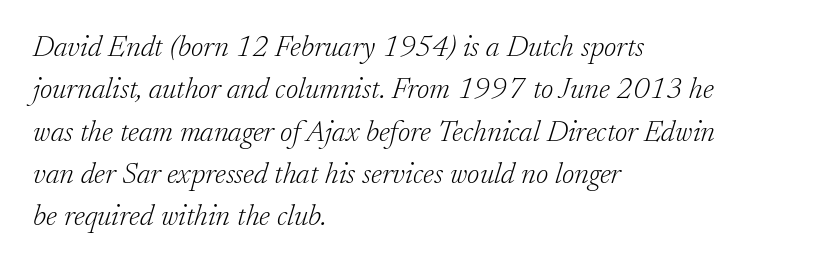
The image shows 30 px light serif type, italic (leaning right); set left-aligned, normal line spacing (1.41x), normal letter spacing, not underlined; low stroke contrast and a small x-height.
